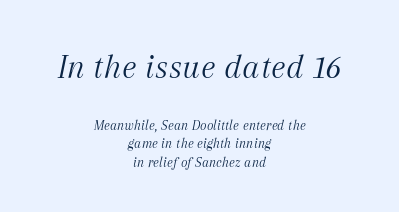
Is the stroke heavy? The answer is a plain regular-or-lighter. Type style note: has serifs. A normal amount of white space separates one row of letters from the next. Caption: standard tracking, unaltered. If you drew a line through each stem, it would be angled.
